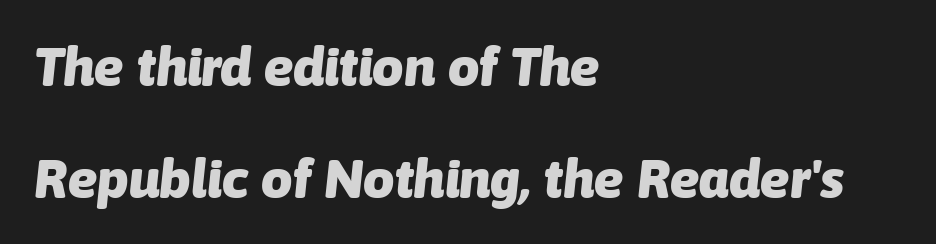
The image shows 55 px heavy type, italic (leaning right); set left-aligned, loose line spacing (2.03x), normal letter spacing, not underlined; low stroke contrast and a medium x-height.
